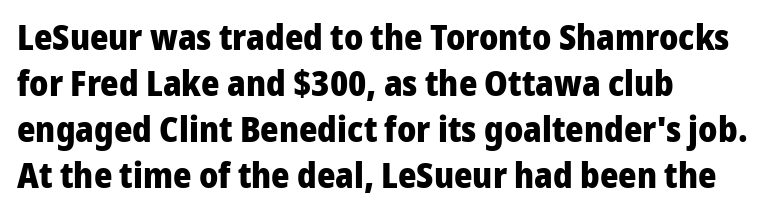
Q: Is the text bold? A: Yes.
Q: Is the text italic (slanted)? A: No, it is upright.
Q: Is the typeface a serif or a sans-serif typeface? A: Sans-serif.
Q: Is the text underlined? A: No.
Q: How is the paragraph aligned? A: Left-aligned.
Q: Is the spacing between letters normal or unusually wide? A: Normal.
Q: Is the spacing between lines tight, normal or loose? A: Normal.
Q: Width (condensed, normal, or wide)? A: Normal.
Q: Stroke contrast? A: Low.
Q: x-height? A: Medium.
Q: Monospaced? A: No.
